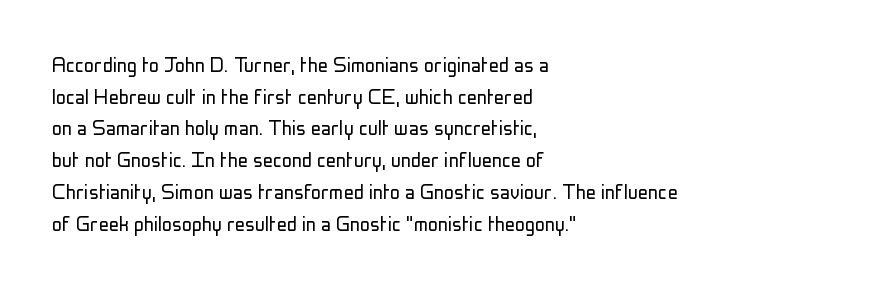
The image shows 25 px text type, upright; set left-aligned, normal line spacing (1.27x), normal letter spacing, not underlined.
